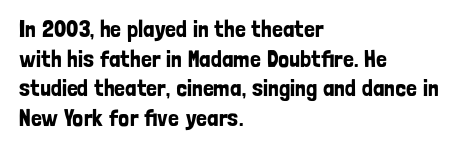
Q: Is the text italic (slanted)? A: No, it is upright.
Q: Is the text underlined? A: No.
Q: How is the paragraph aligned? A: Left-aligned.
Q: Is the spacing between letters normal or unusually wide? A: Normal.
